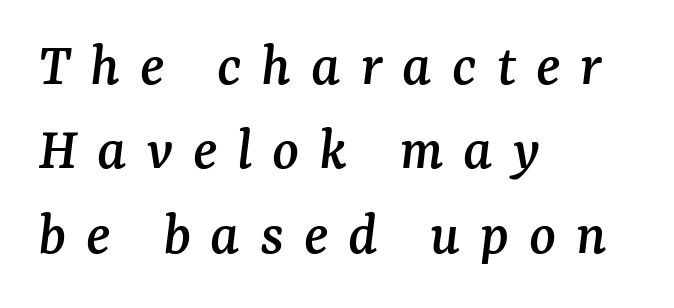
Q: Is the text italic (slanted)? A: Yes, it leans right by about 7 degrees.
Q: Is the typeface a serif or a sans-serif typeface? A: Serif.
Q: Is the text underlined? A: No.
Q: How is the paragraph aligned? A: Left-aligned.
Q: Is the spacing between letters normal or unusually wide? A: Unusually wide.
Q: Is the spacing between lines tight, normal or loose? A: Normal.
Q: Width (condensed, normal, or wide)? A: Normal.
Q: Stroke contrast? A: Medium.
Q: x-height? A: Medium.
Q: Monospaced? A: No.
